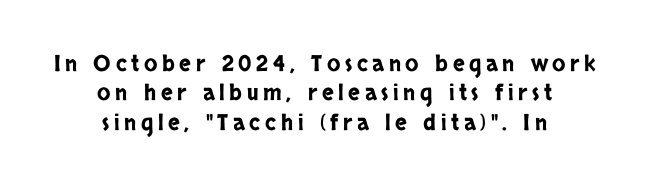
Q: Is the text italic (slanted)? A: No, it is upright.
Q: Is the text underlined? A: No.
Q: How is the paragraph aligned? A: Centered.
Q: Is the spacing between letters normal or unusually wide? A: Unusually wide.
Q: Is the spacing between lines tight, normal or loose? A: Normal.
